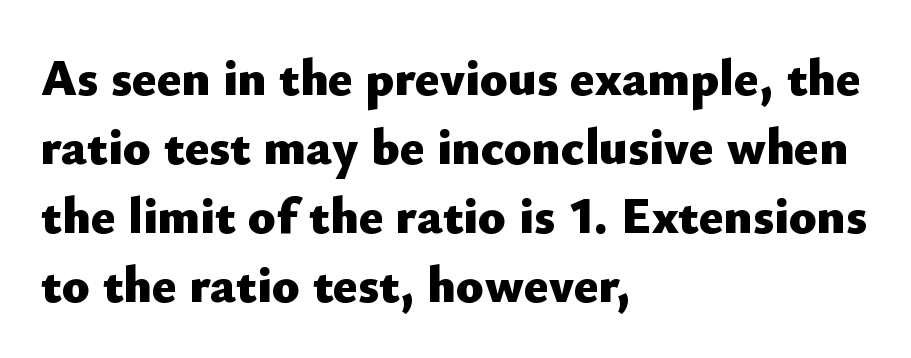
Spacing verdict: proportional, widths tailored to each character. The letters carry no serifs — their stems end cleanly without finishing strokes. The tracking reads as untouched default to a designer's eye. Typographic density is high because the face is bold. The string is rendered with underlining switched off. Notice how descenders clear the ascenders below comfortably — that's standard leading.
